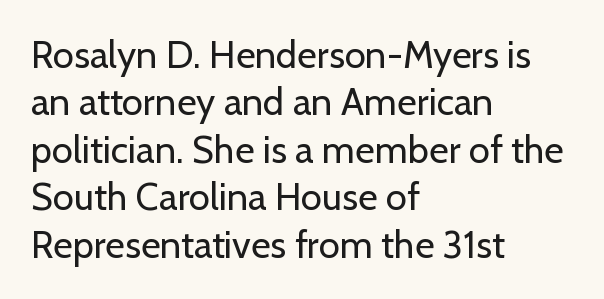
The image shows 38 px regular-weight sans-serif type, upright; set left-aligned, normal line spacing (1.25x), normal letter spacing, not underlined; low stroke contrast and a medium x-height.
